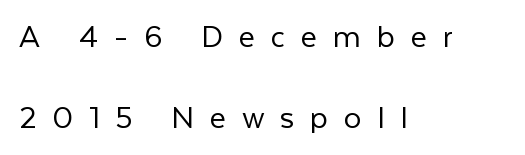
Are there feet on the stems? There aren't — it's a sans. Typeset ragged right — the left edge is the straight one. Tracking here is generous; glyphs stand well apart from one another. Ascenders rise straight up at ninety degrees.
